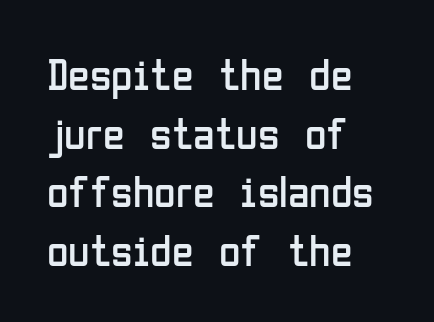
The image shows 44 px regular-weight, condensed sans-serif type, upright; set left-aligned, normal line spacing (1.33x), normal letter spacing, not underlined; low stroke contrast and a medium x-height.
